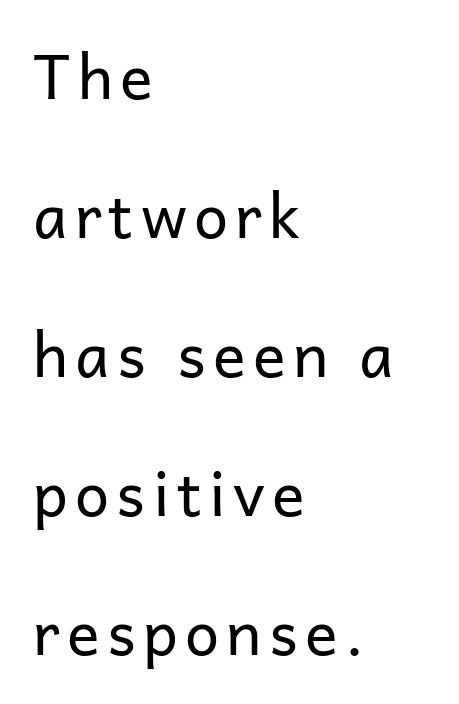
The image shows 61 px regular-weight sans-serif type, upright; set left-aligned, loose line spacing (2.28x), not underlined; low stroke contrast and a medium x-height.
